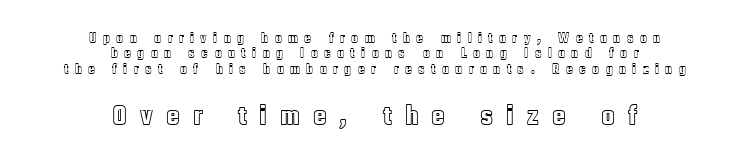
The image shows 28 px condensed type, upright; set centered, tight line spacing (1.09x), unusually wide letter spacing (+0.46 em), not underlined; the second (bottom) block is 2.0x larger; a large x-height.
